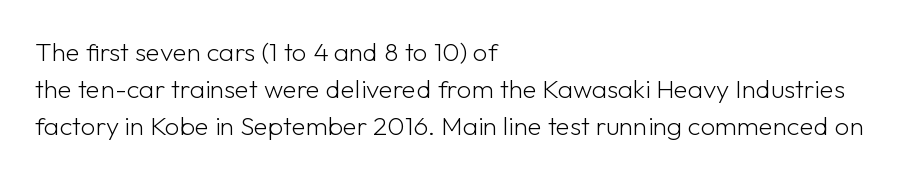
{"italic": "no", "bold": "no", "underline": "no", "align": "left", "line_spacing": "normal", "line_spacing_ratio": 1.42, "letter_spacing": "normal", "letter_spacing_em": 0.0, "glyph_px": 26}
